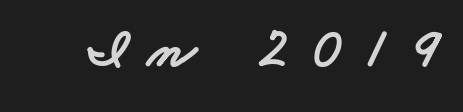
Q: Is the text bold? A: Yes.
Q: Is the typeface a serif or a sans-serif typeface? A: Sans-serif.
Q: Is the text underlined? A: No.
Q: Is the spacing between letters normal or unusually wide? A: Unusually wide.
Q: Width (condensed, normal, or wide)? A: Wide.
Q: Stroke contrast? A: Low.
Q: x-height? A: Small.
Q: Monospaced? A: No.
